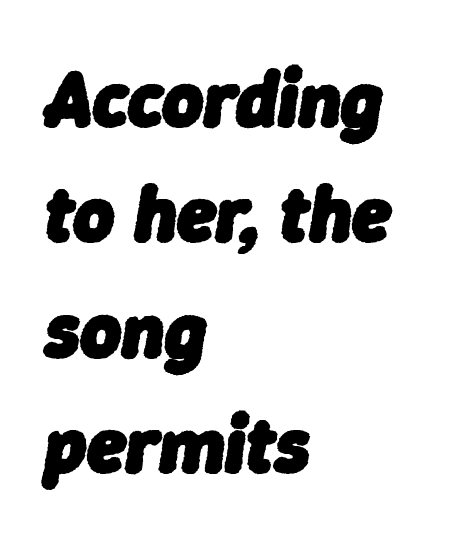
The image shows 79 px heavy type, italic (leaning right); set left-aligned, normal line spacing (1.46x), normal letter spacing, not underlined; low stroke contrast and a medium x-height.
